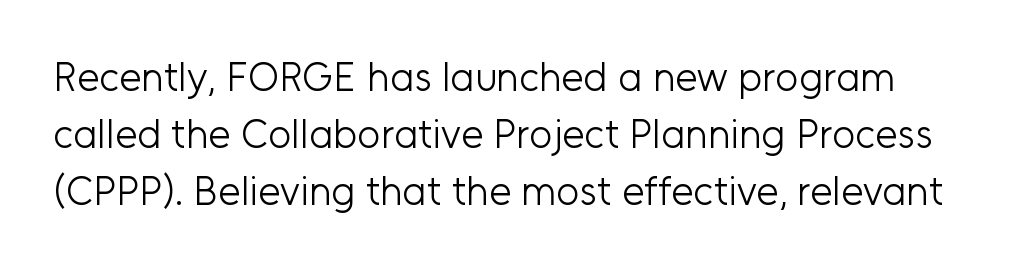
Q: Is the text bold? A: No.
Q: Is the text italic (slanted)? A: No, it is upright.
Q: Is the typeface a serif or a sans-serif typeface? A: Sans-serif.
Q: Is the text underlined? A: No.
Q: Is the spacing between letters normal or unusually wide? A: Normal.
Q: Is the spacing between lines tight, normal or loose? A: Normal.
Q: Width (condensed, normal, or wide)? A: Normal.
Q: Stroke contrast? A: Low.
Q: x-height? A: Medium.
Q: Monospaced? A: No.
